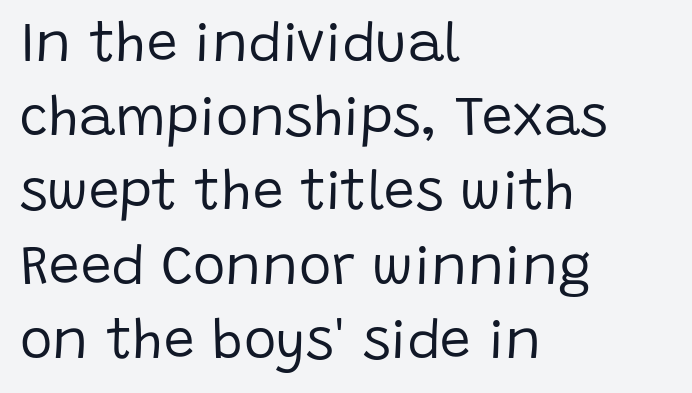
The image shows 55 px regular-weight sans-serif type, upright; set left-aligned, normal line spacing (1.35x), normal letter spacing, not underlined; low stroke contrast and a large x-height.
